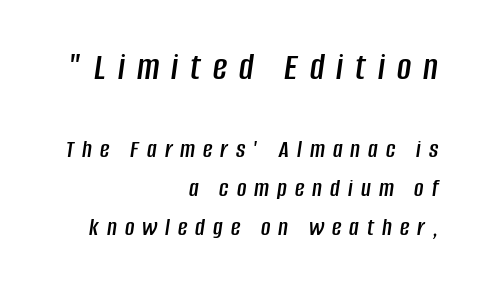
The rendering inserts visible extra space after every character. The words here are not underlined. Compared with typical paragraphs, the rows here are spaced about the same. The paragraph has a hard right edge and a soft left edge. Compare the two chunks: the upper has the greater cap height. Proportional: the letters do not fall into vertical columns.
